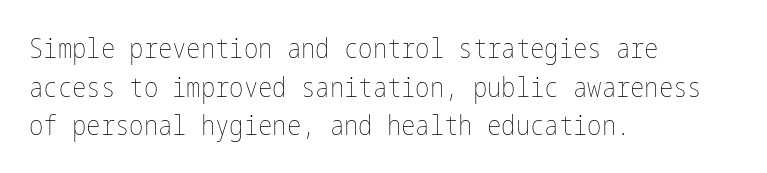
Stroke thickness stays within the range of a standard reading face or lighter. Notice how descenders clear the ascenders below comfortably — that's standard leading. There is no visible air inserted between adjacent glyphs. Casual observation: everything's shoved over to the left. The specimen omits any rule beneath the text block's lines. The letters stand straight up with perfectly vertical stems.
